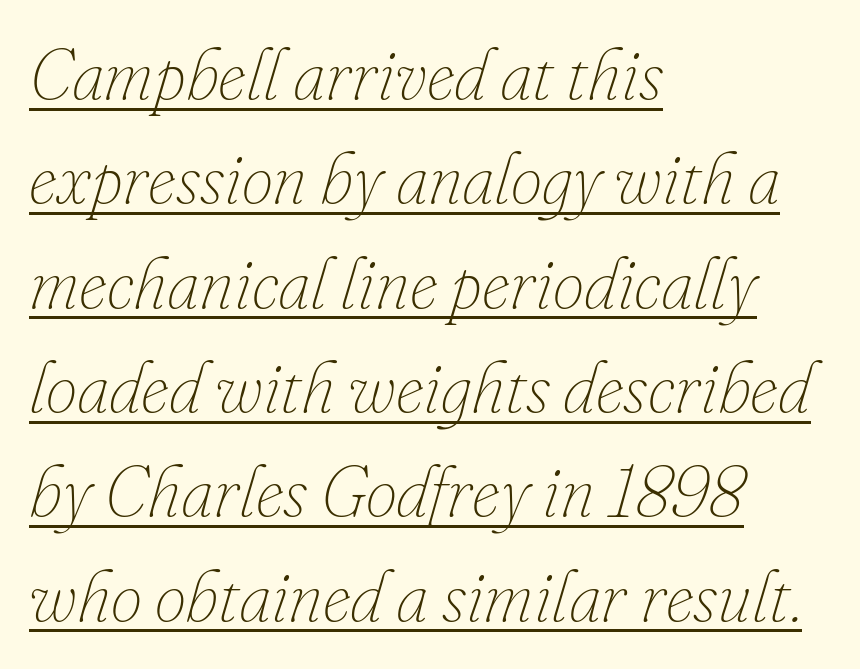
The image shows 71 px thin type, italic (leaning right); set left-aligned, normal line spacing (1.47x), normal letter spacing, underlined; low stroke contrast and a small x-height.
